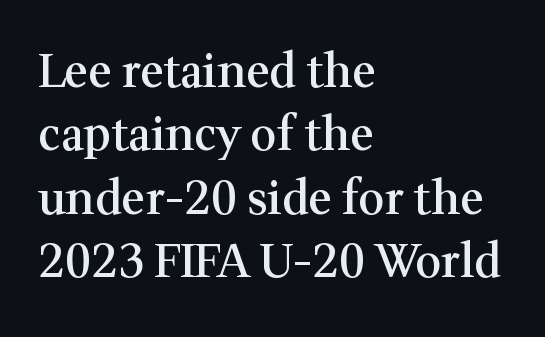
Is the letter spacing exaggerated? No — it looks like the ordinary default. Letters rest on an invisible, unmarked baseline. The lines sit at an ordinary, default distance from one another. Italic? Not at all — the glyphs are vertical.
